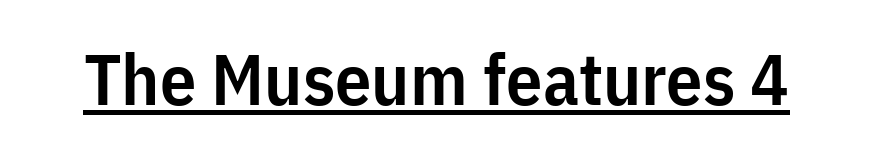
{"serif": "no", "italic": "no", "bold": "semi", "weight": "semibold", "width": "condensed", "stroke_contrast": "low", "x_height": "medium", "monospaced": "no", "underline": "yes", "letter_spacing": "normal", "letter_spacing_em": 0.0, "glyph_px": 72}
